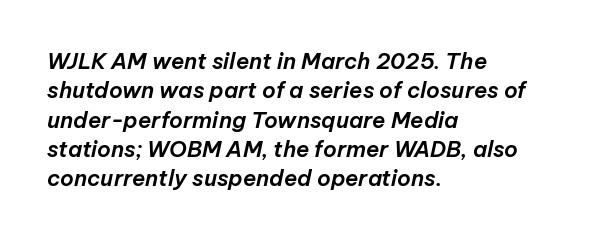
Nothing unusual about the tracking: characters are spaced as the font intends. Beneath every word, the page is bare. The designer left line spacing at the default. In CSS terms this would be text-align: left. The rendering applies a slant to the glyphs.
